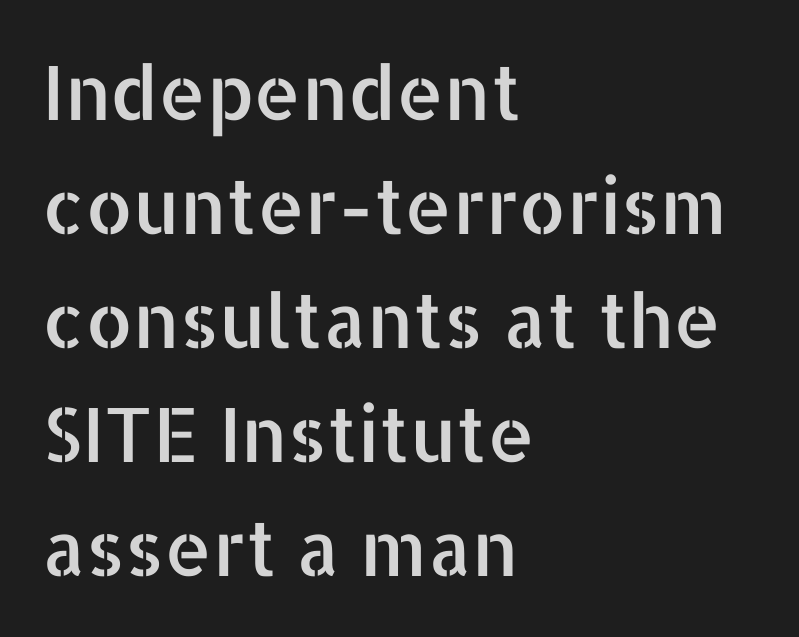
The image shows 75 px sans-serif type, upright; set left-aligned, normal line spacing (1.52x), normal letter spacing, not underlined; low stroke contrast and a medium x-height.
